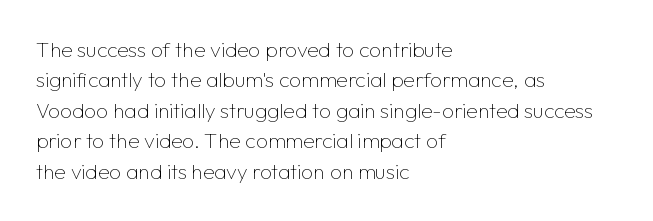
Letter spacing: default. Ink coverage per letter is moderate at most. The rag falls on the right side of this text block. Descenders are the only things crossing below the line. This block has exactly the height ordinary leading produces. This is the regular roman posture of the typeface.
